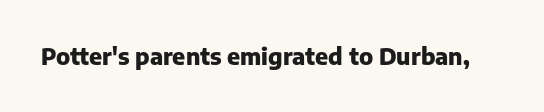
The image shows 23 px bold type, upright; set normal letter spacing, not underlined.
